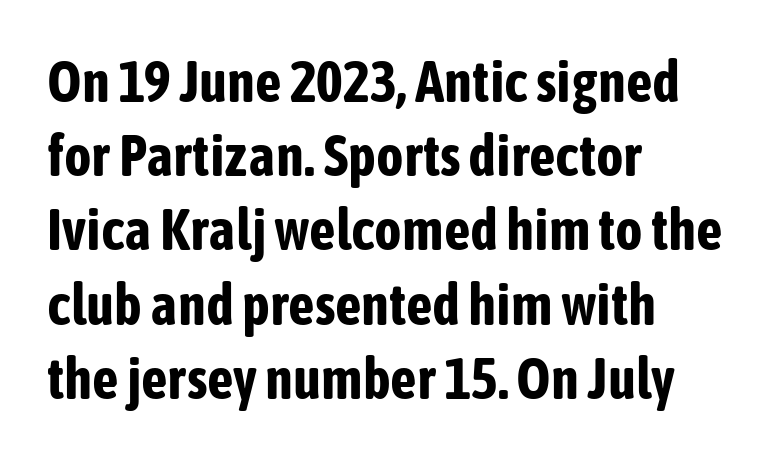
Q: Is the text bold? A: Yes.
Q: Is the text italic (slanted)? A: No, it is upright.
Q: Is the typeface a serif or a sans-serif typeface? A: Sans-serif.
Q: Is the text underlined? A: No.
Q: How is the paragraph aligned? A: Left-aligned.
Q: Is the spacing between letters normal or unusually wide? A: Normal.
Q: Is the spacing between lines tight, normal or loose? A: Normal.
Q: Width (condensed, normal, or wide)? A: Condensed.
Q: Stroke contrast? A: Low.
Q: x-height? A: Medium.
Q: Monospaced? A: No.
